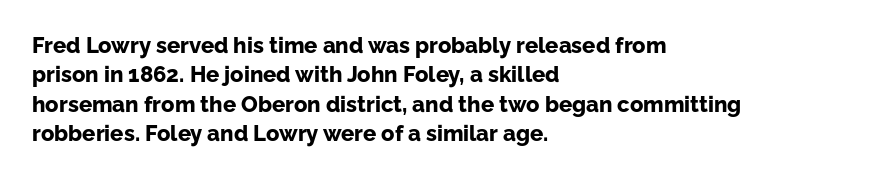
Q: Is the text bold? A: Yes.
Q: Is the text italic (slanted)? A: No, it is upright.
Q: Is the text underlined? A: No.
Q: How is the paragraph aligned? A: Left-aligned.
Q: Is the spacing between letters normal or unusually wide? A: Normal.
Q: Is the spacing between lines tight, normal or loose? A: Normal.
